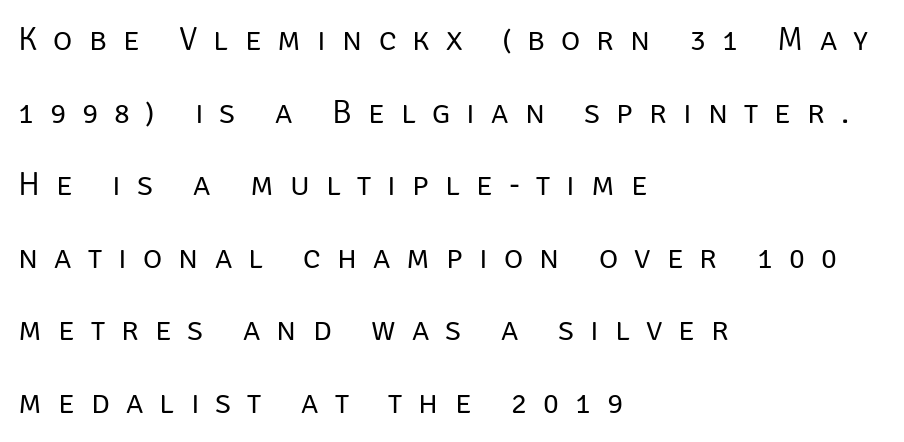
Vertical strokes here are truly vertical. The tracking jumps out immediately: characters are airy and widely separated. Bold? No — there's no thickening of the strokes. A typesetter would call this leading open, well beyond the default.
